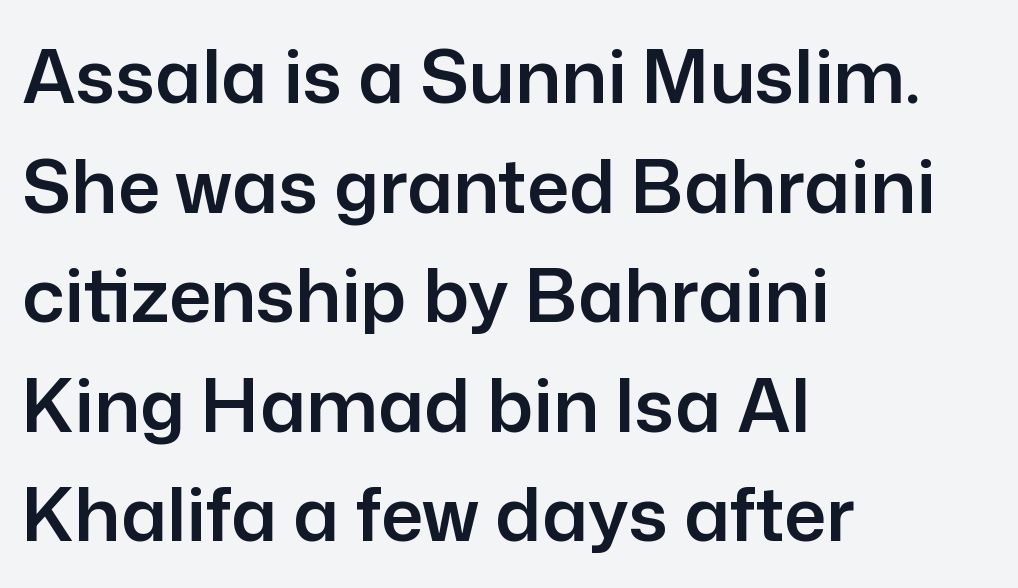
Posture: upright roman. You could not count columns in this text — the font is proportionally spaced. Is the letter spacing exaggerated? No — it looks like the ordinary default. The text was rendered using a sans face with plain stroke endings.
